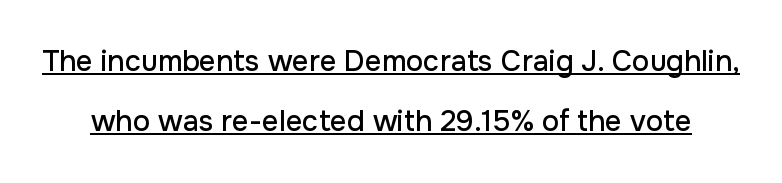
Q: Is the text italic (slanted)? A: No, it is upright.
Q: Is the typeface a serif or a sans-serif typeface? A: Sans-serif.
Q: Is the text underlined? A: Yes.
Q: Is the spacing between letters normal or unusually wide? A: Normal.
Q: Is the spacing between lines tight, normal or loose? A: Loose.
Q: Width (condensed, normal, or wide)? A: Normal.
Q: Stroke contrast? A: Low.
Q: x-height? A: Medium.
Q: Monospaced? A: No.
